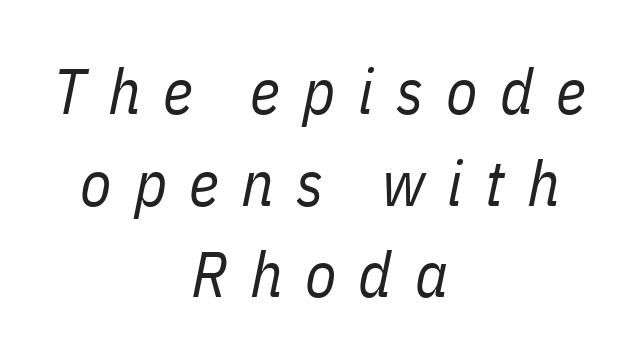
Q: Is the text bold? A: No.
Q: Is the text italic (slanted)? A: Yes, it leans right by about 11 degrees.
Q: Is the text underlined? A: No.
Q: How is the paragraph aligned? A: Centered.
Q: Is the spacing between letters normal or unusually wide? A: Unusually wide.
Q: Is the spacing between lines tight, normal or loose? A: Normal.
Q: Width (condensed, normal, or wide)? A: Condensed.
Q: Stroke contrast? A: Low.
Q: x-height? A: Medium.
Q: Monospaced? A: No.
